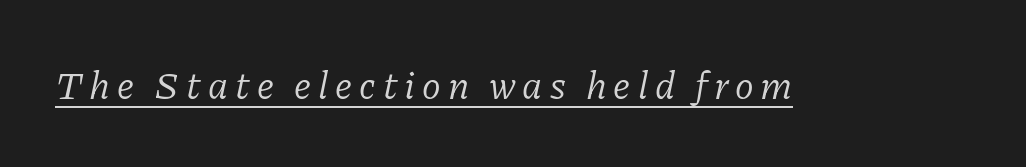
The image shows 39 px light serif type, italic (leaning right); set underlined; low stroke contrast and a medium x-height.
